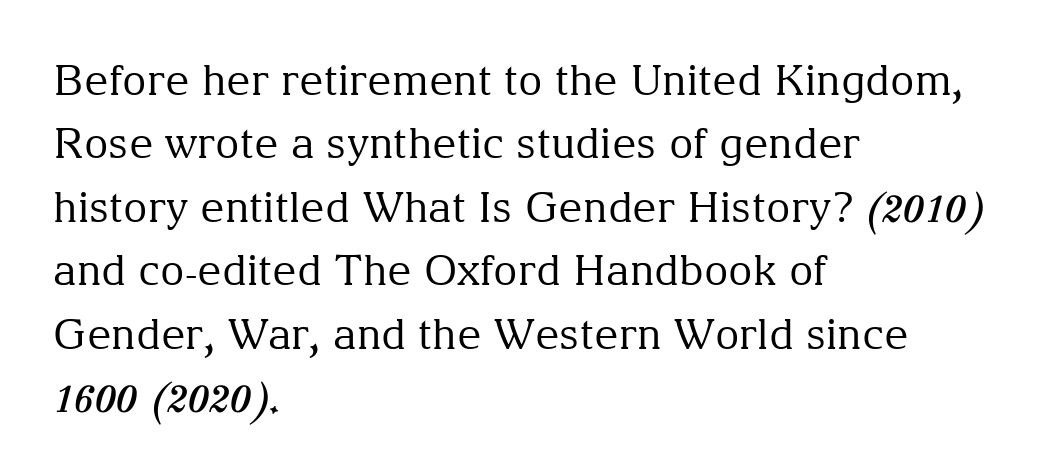
The image shows 42 px regular-weight serif type, upright; set left-aligned, normal line spacing (1.51x), normal letter spacing, not underlined; medium stroke contrast and a medium x-height.
